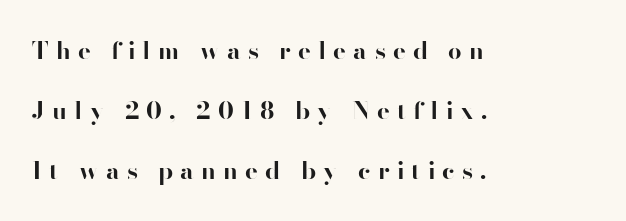
Q: Is the text bold? A: Yes.
Q: Is the text italic (slanted)? A: No, it is upright.
Q: Is the text underlined? A: No.
Q: How is the paragraph aligned? A: Left-aligned.
Q: Is the spacing between letters normal or unusually wide? A: Unusually wide.
Q: Is the spacing between lines tight, normal or loose? A: Loose.
